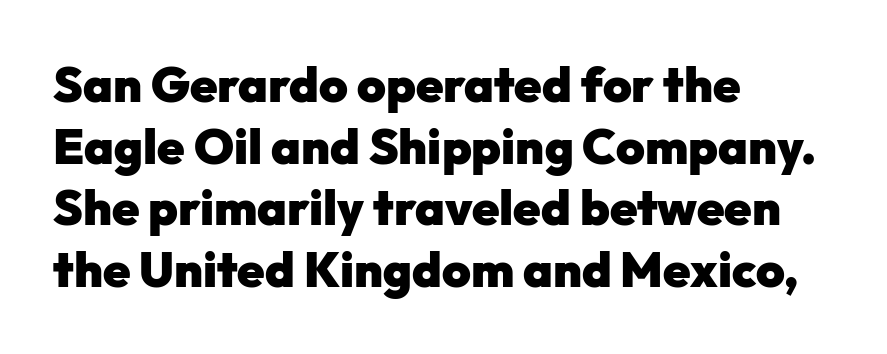
Is the block centered? No — it sits flush against the left margin. Think of a printed novel: that variable character pitch is what you see here. Underlining? Definitely not there. Typesetter's note: full bold, strokes at maximum text heaviness. Posture: upright roman.
